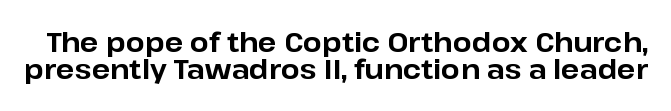
Any mark beneath the type? The region is blank. Baseline-to-baseline distance is barely more than the letter height. I'd describe the lettering as bold — thick and assertive. Between one letter and the next there's only the usual sliver of space. Does the lettering tilt? It doesn't — this is upright.
